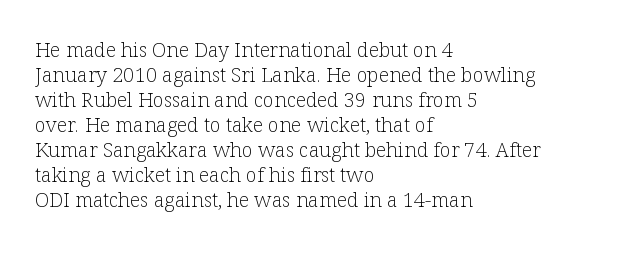
Underline: absent. These glyphs show unthickened strokes, regular width or finer. The leading is moderate, giving the passage an even texture. Upright lettering throughout.
